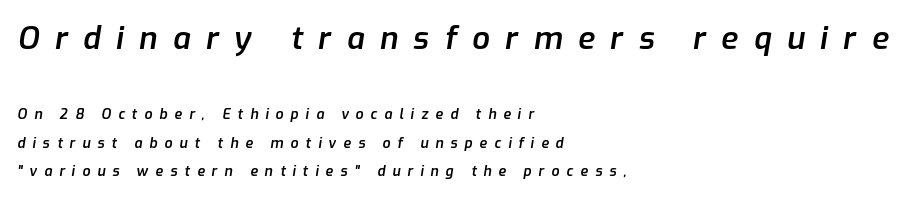
Q: Is the text bold? A: Semi-bold.
Q: Is the text italic (slanted)? A: Yes, it leans right by about 9 degrees.
Q: Is the text underlined? A: No.
Q: How is the paragraph aligned? A: Left-aligned.
Q: Is the spacing between letters normal or unusually wide? A: Unusually wide.
Q: Is the spacing between lines tight, normal or loose? A: Loose.
Q: Which block of text is set in a larger size, the first (top) or the second (bottom)? A: The first (top) one.
Q: Width (condensed, normal, or wide)? A: Normal.
Q: Stroke contrast? A: Low.
Q: x-height? A: Medium.
Q: Monospaced? A: No.
